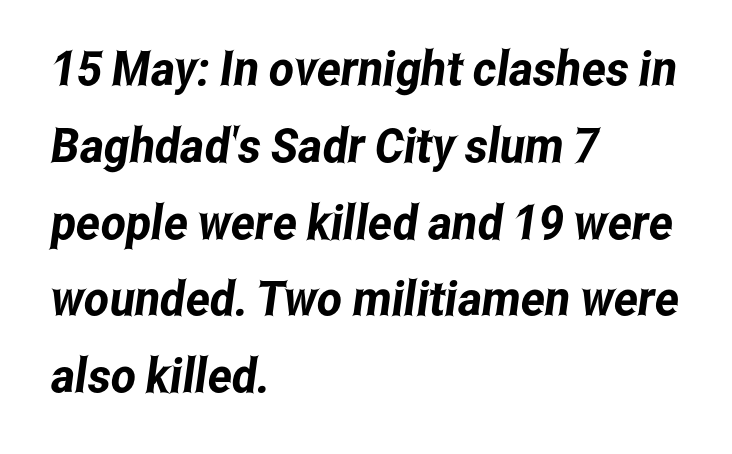
The image shows 48 px condensed sans-serif type; set left-aligned, normal line spacing (1.6x), normal letter spacing, not underlined; low stroke contrast and a medium x-height.
